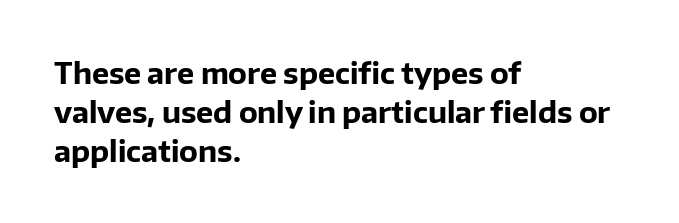
Q: Is the text bold? A: Yes.
Q: Is the text italic (slanted)? A: No, it is upright.
Q: Is the typeface a serif or a sans-serif typeface? A: Sans-serif.
Q: Is the text underlined? A: No.
Q: How is the paragraph aligned? A: Left-aligned.
Q: Is the spacing between letters normal or unusually wide? A: Normal.
Q: Is the spacing between lines tight, normal or loose? A: Normal.
Q: Width (condensed, normal, or wide)? A: Normal.
Q: Stroke contrast? A: Low.
Q: x-height? A: Medium.
Q: Monospaced? A: No.
